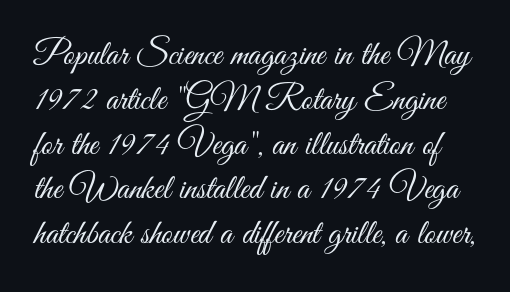
Is this a fixed-width face? No — the glyphs have proportional, varying widths. What's the leading like? Ordinary, nothing unusual. Honestly, the letter spacing is just normal — you wouldn't notice it. A quiet, ordinary-to-light weight characterises the typeface. Unmarked baselines from the first word to the last.
